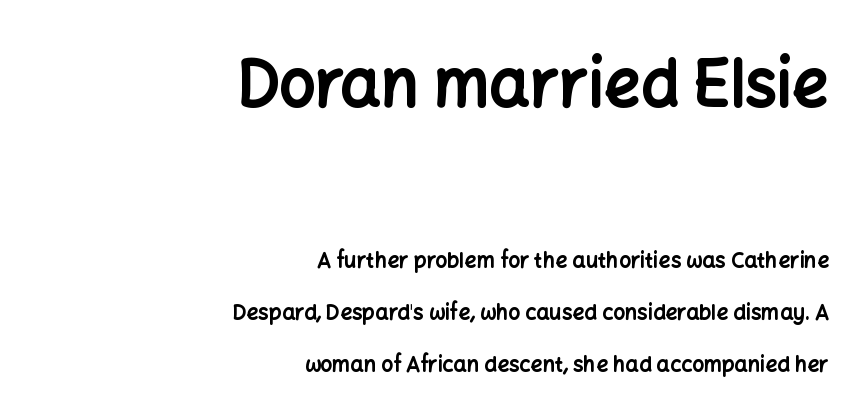
This sample uses an upright cut, with every glyph sitting square on the baseline. Regarding leading, the lines here are spaced well apart. These lines are composed in type without serifs. The typesetter chose a ragged-left arrangement here. Inter-character spacing is left at the font's built-in metrics. Is the lower block the larger one? No — the upper block carries the bigger type.
